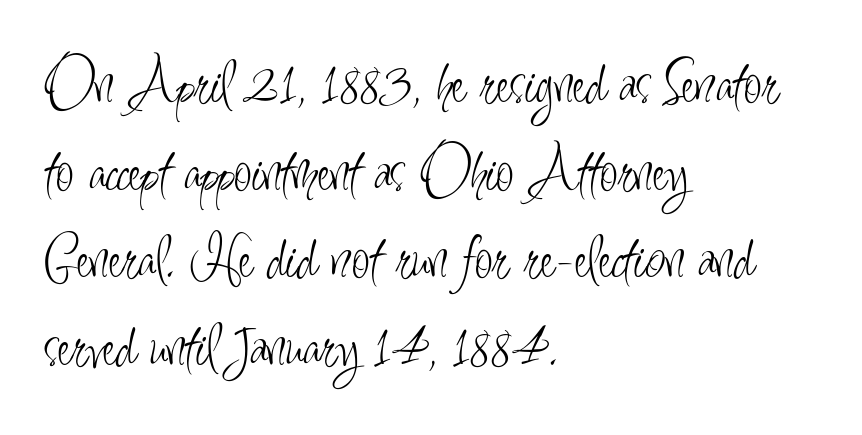
{"serif": "no", "bold": "no", "weight": "light", "width": "condensed", "stroke_contrast": "low", "x_height": "small", "monospaced": "no", "underline": "no", "align": "left", "line_spacing": "normal", "line_spacing_ratio": 1.35, "letter_spacing": "normal", "letter_spacing_em": 0.0, "glyph_px": 65}
